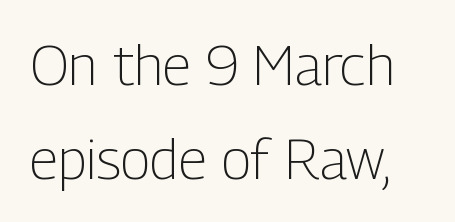
Think standard paragraph weight, or any step lighter than that. Tall strokes in this sample are plumb rather than angled. Here the glyphs are tracked normally, forming tight word shapes. Leading matches the norm, producing a regular column.
